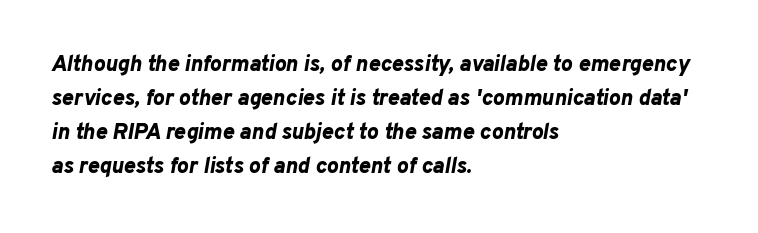
This is heavy type, rendered in bold. Whoever set this chose a conventional vertical rhythm. Type without underlining. The letterforms sit shoulder to shoulder at normal distance.
